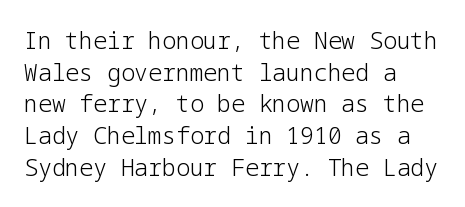
Q: Is the text bold? A: No.
Q: Is the text italic (slanted)? A: No, it is upright.
Q: Is the text underlined? A: No.
Q: How is the paragraph aligned? A: Left-aligned.
Q: Is the spacing between letters normal or unusually wide? A: Normal.
Q: Is the spacing between lines tight, normal or loose? A: Normal.
